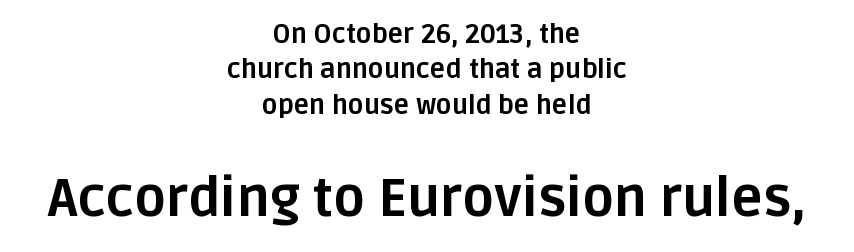
The image shows 53 px bold sans-serif type, upright; set centered, normal line spacing (1.36x), normal letter spacing, not underlined; the second (bottom) block is 2.04x larger; low stroke contrast and a large x-height.
